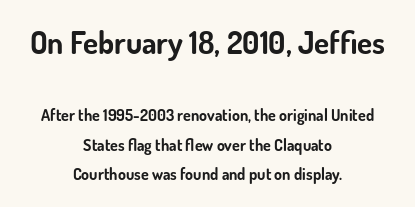
Q: Is the text bold? A: Yes.
Q: Is the text italic (slanted)? A: No, it is upright.
Q: Is the typeface a serif or a sans-serif typeface? A: Sans-serif.
Q: Is the text underlined? A: No.
Q: How is the paragraph aligned? A: Centered.
Q: Is the spacing between letters normal or unusually wide? A: Normal.
Q: Which block of text is set in a larger size, the first (top) or the second (bottom)? A: The first (top) one.
Q: Width (condensed, normal, or wide)? A: Normal.
Q: Stroke contrast? A: Low.
Q: x-height? A: Small.
Q: Monospaced? A: No.
